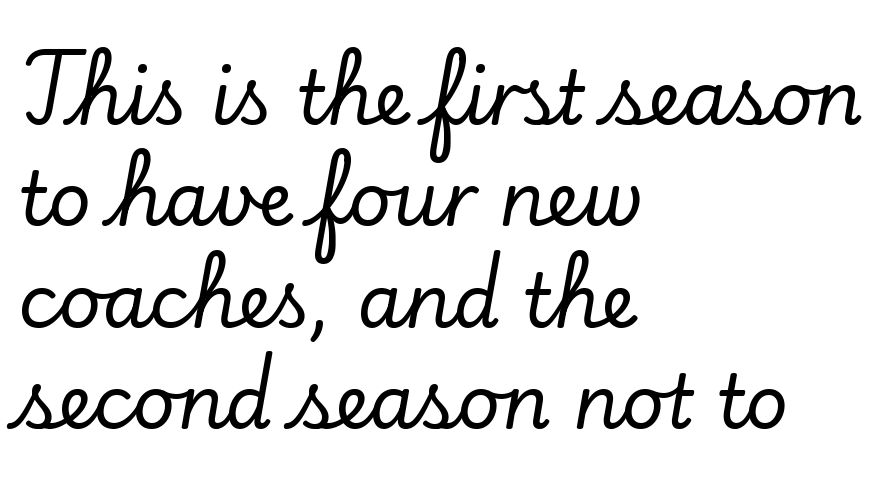
The image shows 74 px serif type; set left-aligned, normal line spacing (1.37x), normal letter spacing, not underlined; low stroke contrast and a small x-height.
